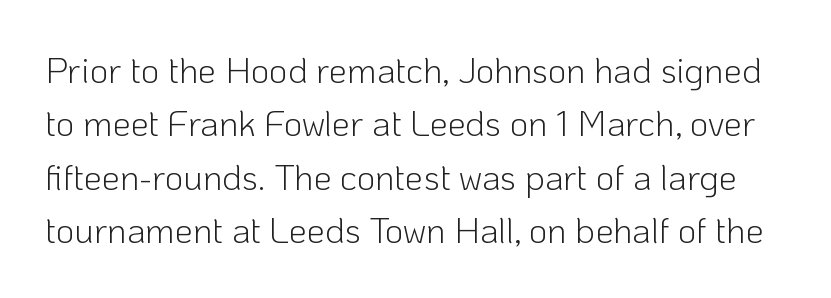
Q: Is the text bold? A: No.
Q: Is the text italic (slanted)? A: No, it is upright.
Q: Is the typeface a serif or a sans-serif typeface? A: Sans-serif.
Q: Is the text underlined? A: No.
Q: Is the spacing between letters normal or unusually wide? A: Normal.
Q: Is the spacing between lines tight, normal or loose? A: Normal.
Q: Width (condensed, normal, or wide)? A: Normal.
Q: Stroke contrast? A: Low.
Q: x-height? A: Medium.
Q: Monospaced? A: No.
